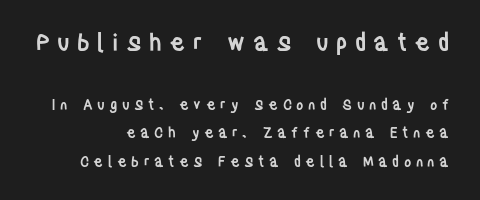
The block of text is sparse from top to bottom, with ample space between rows. A typesetter would mark this as roman, not italic. A somewhat darkened texture: the type is semibold rather than bold. This rendering features lettering with no underline.
